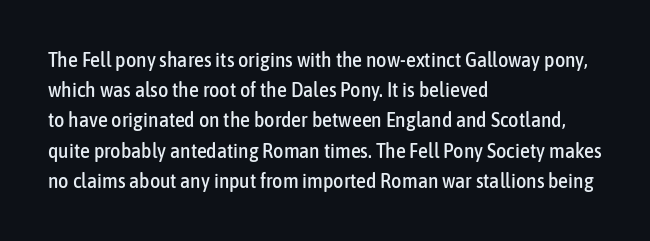
{"italic": "no", "underline": "no", "align": "left", "line_spacing": "normal", "line_spacing_ratio": 1.51, "letter_spacing": "normal", "letter_spacing_em": 0.0, "glyph_px": 20}
